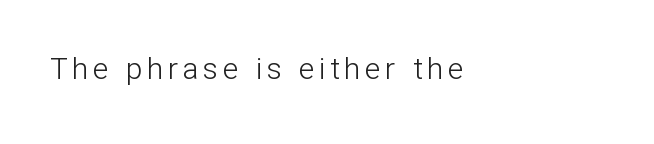
The image shows 30 px light sans-serif type, upright; set left-aligned, not underlined; low stroke contrast and a medium x-height.
